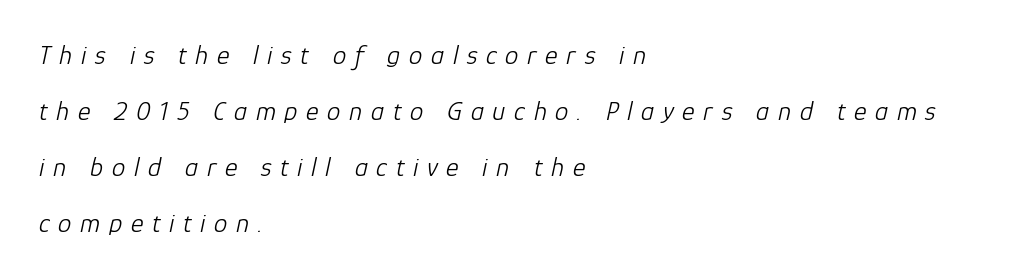
The image shows 27 px text type, italic (leaning right); set left-aligned, loose line spacing (2.08x), unusually wide letter spacing (+0.32 em), not underlined.
